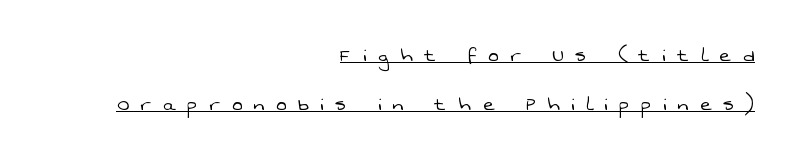
Someone cranked the tracking dial way up on this one. The passage is arranged like a letterhead date or caption credit — flush right. Every word sits above its own underline. Ink coverage per letter is moderate at most. The designer dialed line spacing up above the default.
